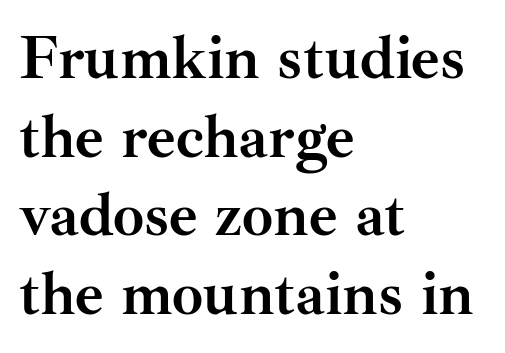
What weight is shown? A full bold with thick strokes. A typesetter would label this face a serif. Do the characters align in a grid? No, the font is proportional. No extra tracking has been applied to these lines.
